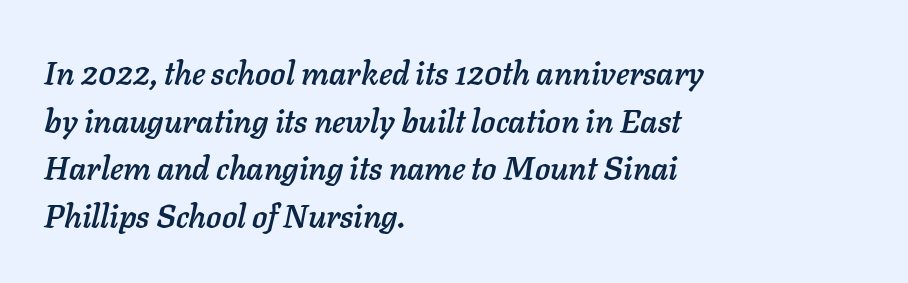
{"italic": "yes", "lean": "right", "slant_degrees": 11, "width": "normal", "stroke_contrast": "low", "x_height": "medium", "monospaced": "no", "underline": "no", "align": "left", "line_spacing": "normal", "line_spacing_ratio": 1.49, "letter_spacing": "normal", "letter_spacing_em": 0.0, "glyph_px": 32}
